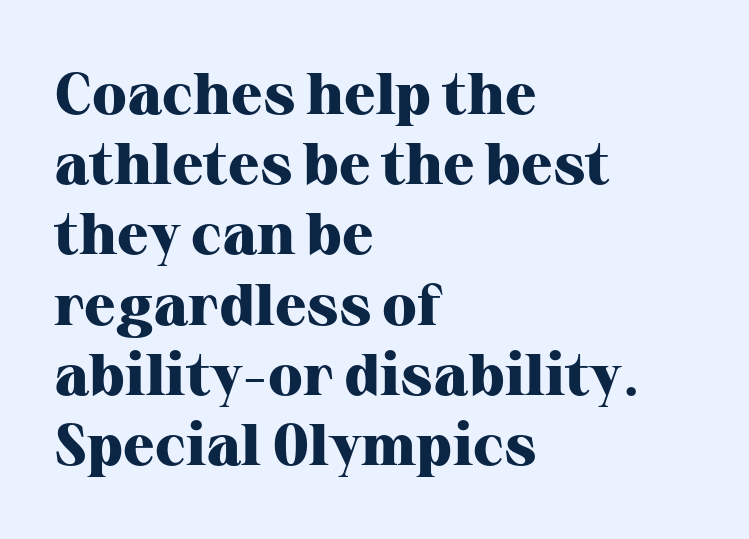
Q: Is the text bold? A: Yes.
Q: Is the text italic (slanted)? A: No, it is upright.
Q: Is the typeface a serif or a sans-serif typeface? A: Serif.
Q: Is the text underlined? A: No.
Q: How is the paragraph aligned? A: Left-aligned.
Q: Is the spacing between letters normal or unusually wide? A: Normal.
Q: Width (condensed, normal, or wide)? A: Normal.
Q: Stroke contrast? A: High.
Q: x-height? A: Medium.
Q: Monospaced? A: No.
